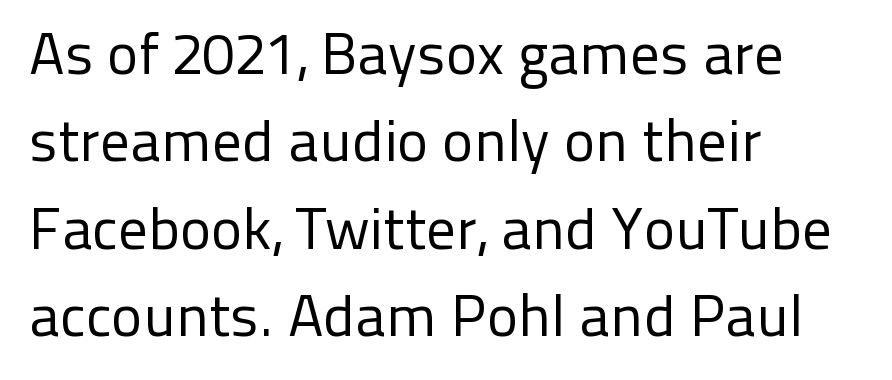
The image shows 59 px regular-weight sans-serif type, upright; set left-aligned, normal line spacing (1.48x), normal letter spacing, not underlined; low stroke contrast and a medium x-height.
